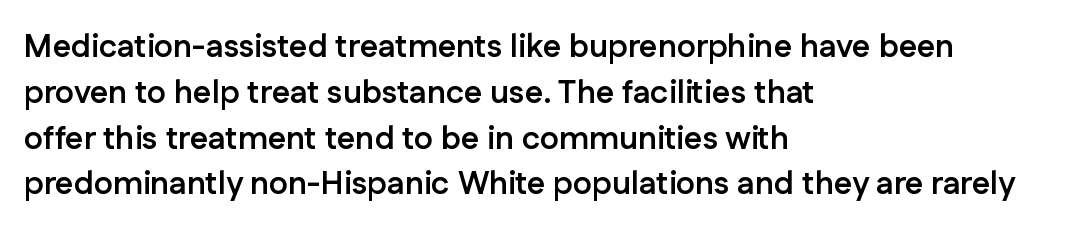
Q: Is the text bold? A: Yes.
Q: Is the text italic (slanted)? A: No, it is upright.
Q: Is the typeface a serif or a sans-serif typeface? A: Sans-serif.
Q: Is the text underlined? A: No.
Q: How is the paragraph aligned? A: Left-aligned.
Q: Is the spacing between letters normal or unusually wide? A: Normal.
Q: Is the spacing between lines tight, normal or loose? A: Normal.
Q: Width (condensed, normal, or wide)? A: Normal.
Q: Stroke contrast? A: Low.
Q: x-height? A: Medium.
Q: Monospaced? A: No.
